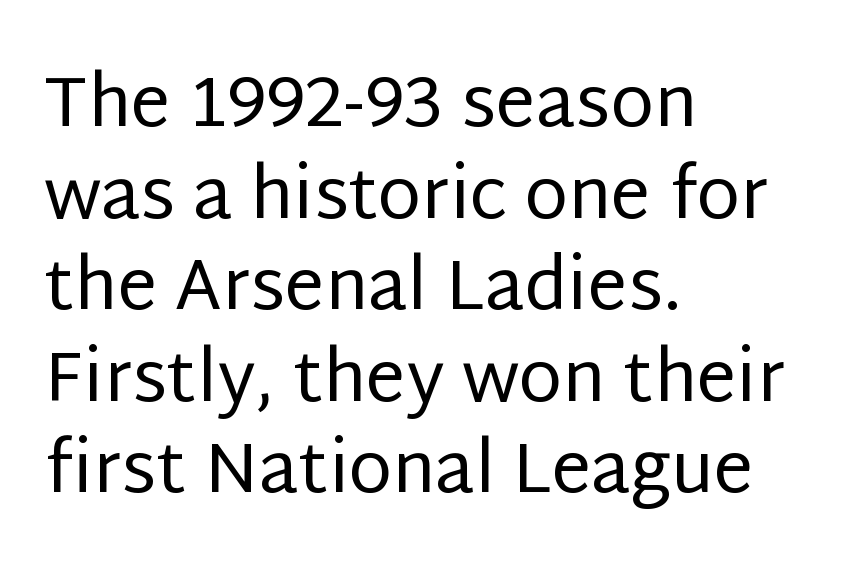
Q: Is the text bold? A: No.
Q: Is the text italic (slanted)? A: No, it is upright.
Q: Is the typeface a serif or a sans-serif typeface? A: Sans-serif.
Q: Is the text underlined? A: No.
Q: How is the paragraph aligned? A: Left-aligned.
Q: Is the spacing between letters normal or unusually wide? A: Normal.
Q: Is the spacing between lines tight, normal or loose? A: Normal.
Q: Width (condensed, normal, or wide)? A: Normal.
Q: Stroke contrast? A: Low.
Q: x-height? A: Large.
Q: Monospaced? A: No.
